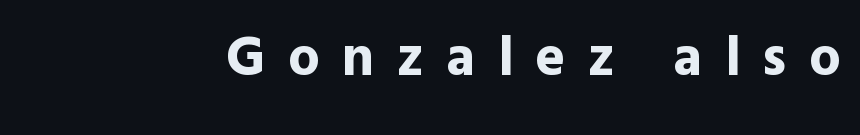
The image shows 56 px bold sans-serif type, upright; set right-aligned, unusually wide letter spacing (+0.4 em), not underlined; a medium x-height.
